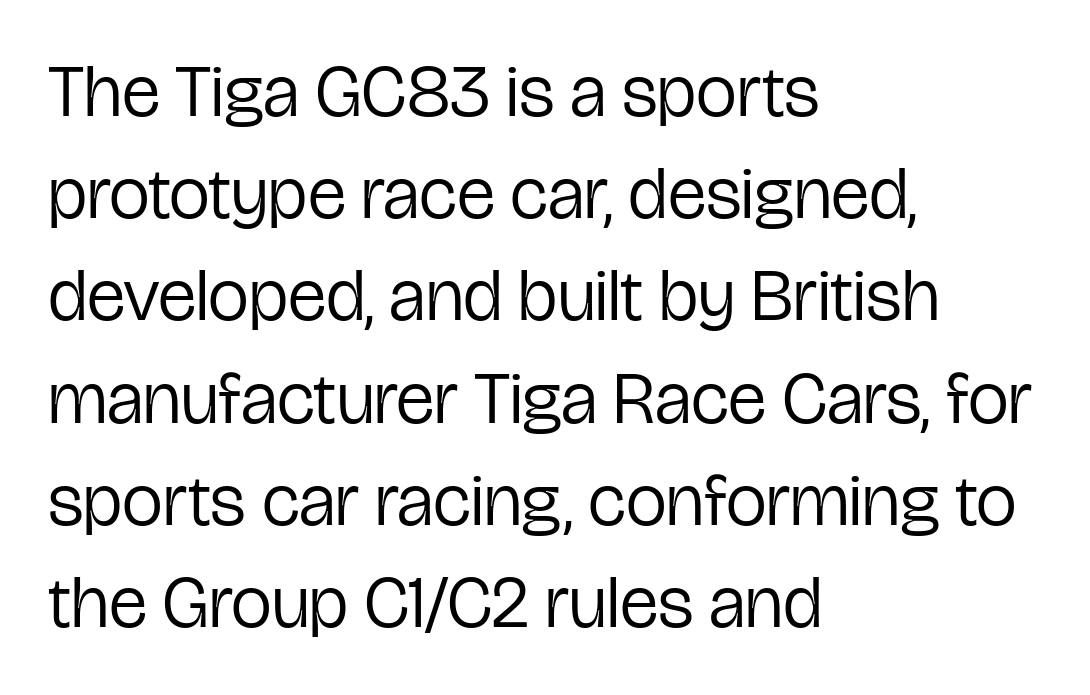
Q: Is the text bold? A: No.
Q: Is the text italic (slanted)? A: No, it is upright.
Q: Is the typeface a serif or a sans-serif typeface? A: Sans-serif.
Q: Is the text underlined? A: No.
Q: How is the paragraph aligned? A: Left-aligned.
Q: Is the spacing between letters normal or unusually wide? A: Normal.
Q: Is the spacing between lines tight, normal or loose? A: Normal.
Q: Width (condensed, normal, or wide)? A: Condensed.
Q: Stroke contrast? A: Low.
Q: x-height? A: Medium.
Q: Monospaced? A: No.
